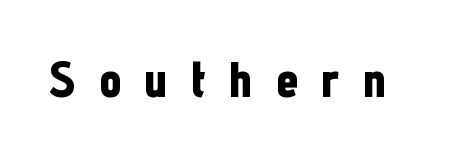
Check the space under the baseline: it is left empty. Italic? Not at all — the glyphs are vertical. Think of a printed novel: that variable character pitch is what you see here. The line texture is sparse and dotted thanks to wide tracking. Typographic density is high because the face is bold.
